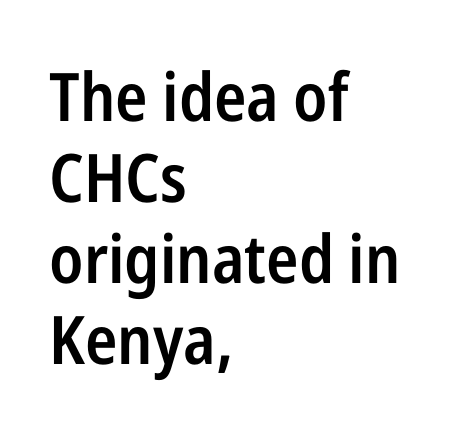
Q: Is the text bold? A: Semi-bold.
Q: Is the text italic (slanted)? A: No, it is upright.
Q: Is the typeface a serif or a sans-serif typeface? A: Sans-serif.
Q: Is the text underlined? A: No.
Q: How is the paragraph aligned? A: Left-aligned.
Q: Is the spacing between letters normal or unusually wide? A: Normal.
Q: Width (condensed, normal, or wide)? A: Condensed.
Q: Stroke contrast? A: Low.
Q: x-height? A: Medium.
Q: Monospaced? A: No.
